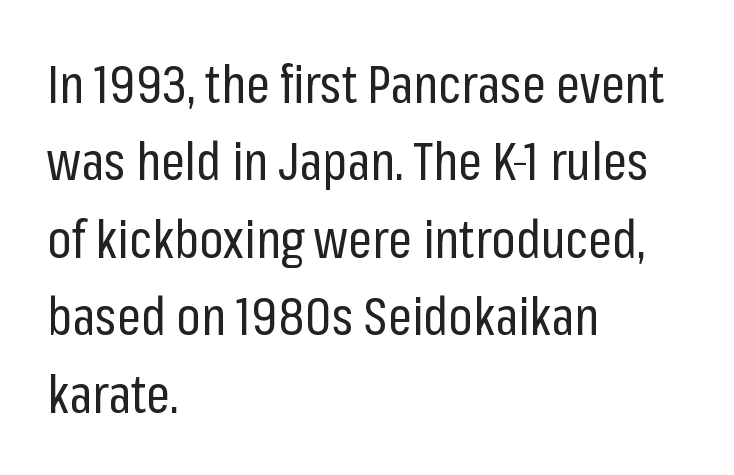
{"serif": "no", "italic": "no", "bold": "no", "weight": "regular", "width": "condensed", "stroke_contrast": "low", "x_height": "medium", "monospaced": "no", "underline": "no", "align": "left", "line_spacing": "normal", "line_spacing_ratio": 1.49, "letter_spacing": "normal", "letter_spacing_em": 0.0, "glyph_px": 52}
